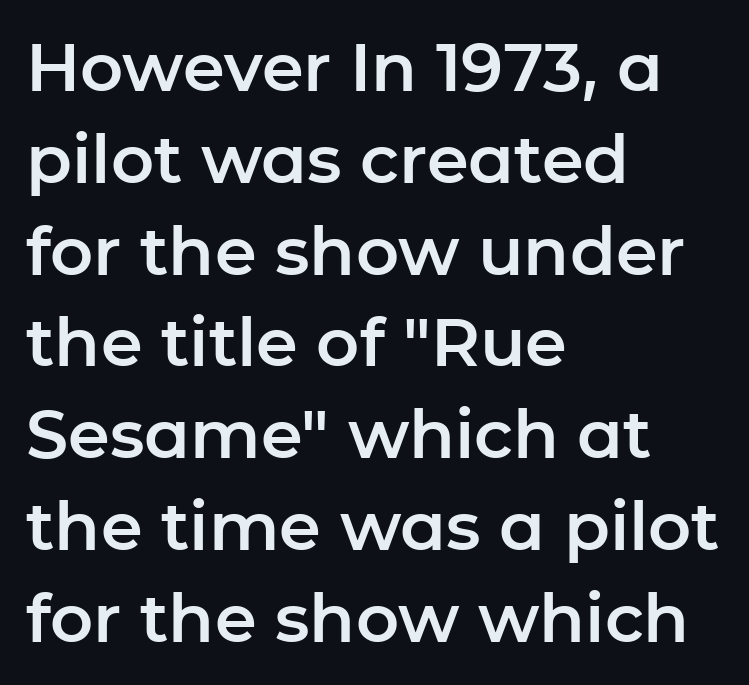
The image shows 67 px sans-serif type, upright; set left-aligned, normal line spacing (1.37x), normal letter spacing, not underlined; low stroke contrast and a medium x-height.
